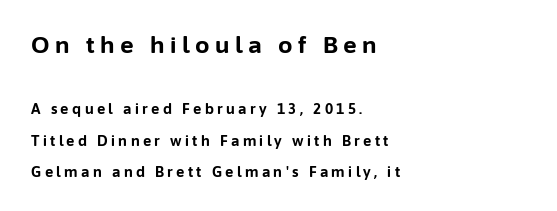
The image shows 23 px bold type, upright; set left-aligned, loose line spacing (2.22x), unusually wide letter spacing (+0.24 em), not underlined; the first (top) block is 1.64x larger.
